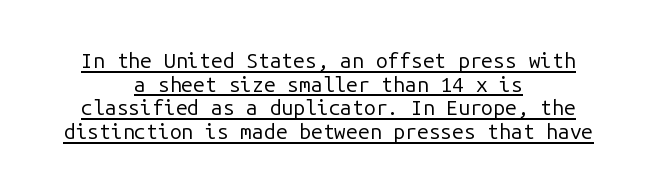
Q: Is the text bold? A: No.
Q: Is the text italic (slanted)? A: No, it is upright.
Q: Is the text underlined? A: Yes.
Q: How is the paragraph aligned? A: Centered.
Q: Is the spacing between letters normal or unusually wide? A: Normal.
Q: Is the spacing between lines tight, normal or loose? A: Tight.
